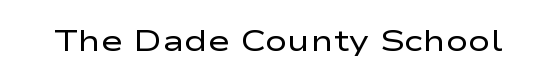
The image shows 30 px regular-weight, wide sans-serif type, upright; set normal letter spacing, not underlined; low stroke contrast and a medium x-height.
